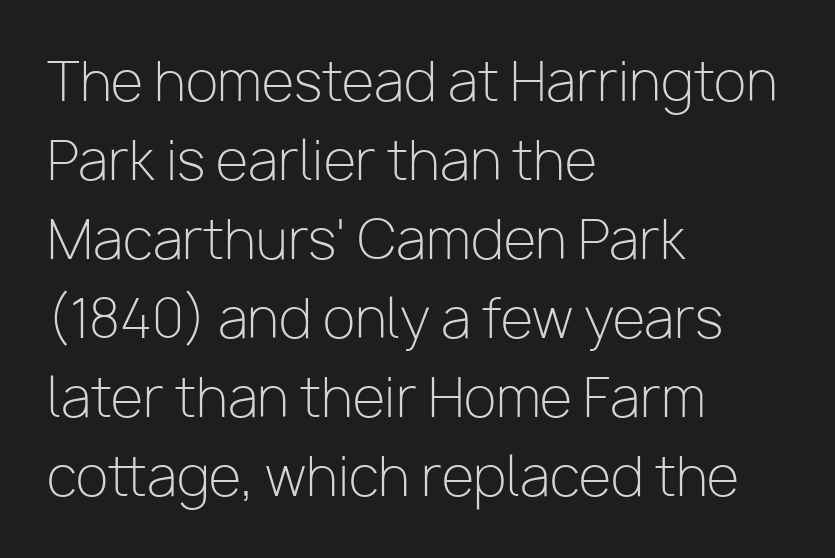
Q: Is the text bold? A: No.
Q: Is the text italic (slanted)? A: No, it is upright.
Q: Is the typeface a serif or a sans-serif typeface? A: Sans-serif.
Q: Is the text underlined? A: No.
Q: How is the paragraph aligned? A: Left-aligned.
Q: Is the spacing between letters normal or unusually wide? A: Normal.
Q: Is the spacing between lines tight, normal or loose? A: Normal.
Q: Width (condensed, normal, or wide)? A: Normal.
Q: Stroke contrast? A: Low.
Q: x-height? A: Medium.
Q: Monospaced? A: No.
